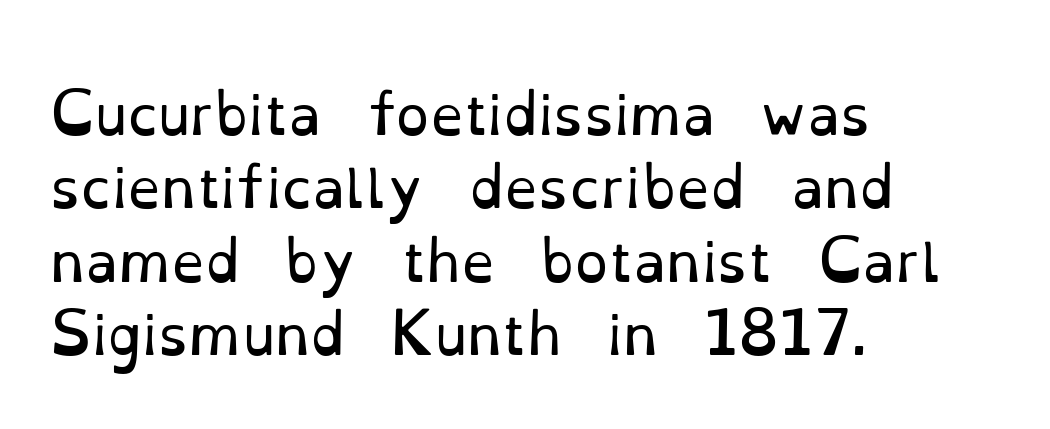
Q: Is the text bold? A: No.
Q: Is the text italic (slanted)? A: No, it is upright.
Q: Is the typeface a serif or a sans-serif typeface? A: Serif.
Q: Is the text underlined? A: No.
Q: How is the paragraph aligned? A: Left-aligned.
Q: Is the spacing between letters normal or unusually wide? A: Normal.
Q: Is the spacing between lines tight, normal or loose? A: Normal.
Q: Width (condensed, normal, or wide)? A: Normal.
Q: Stroke contrast? A: Low.
Q: x-height? A: Small.
Q: Monospaced? A: No.
